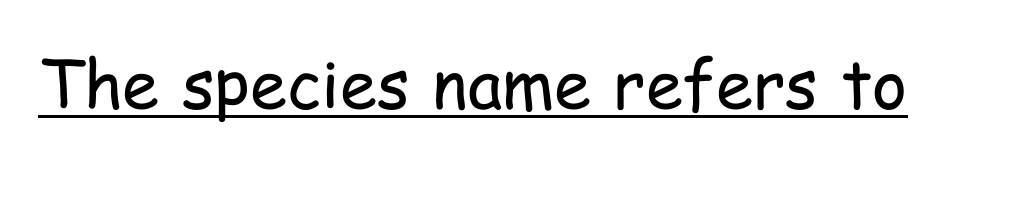
Q: Is the text bold? A: No.
Q: Is the text italic (slanted)? A: No, it is upright.
Q: Is the typeface a serif or a sans-serif typeface? A: Sans-serif.
Q: Is the text underlined? A: Yes.
Q: Is the spacing between letters normal or unusually wide? A: Normal.
Q: Width (condensed, normal, or wide)? A: Condensed.
Q: Stroke contrast? A: Low.
Q: x-height? A: Medium.
Q: Monospaced? A: No.
